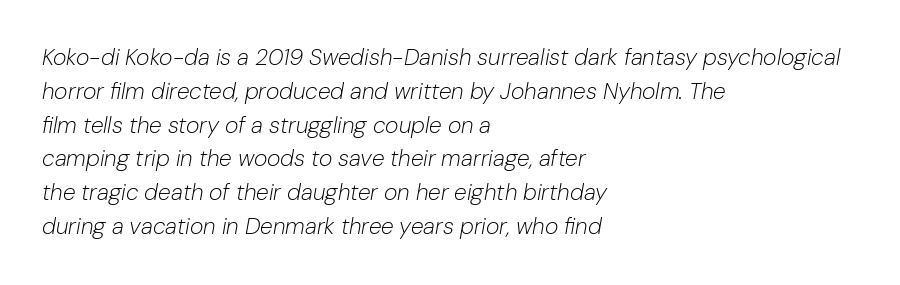
What stands out about the letter spacing? Nothing — it is the standard amount. The line-height multiplier appears to be the usual default. The rag falls on the right side of this text block. These glyphs show unthickened strokes, regular width or finer. Rule under the text: the space is simply empty.
